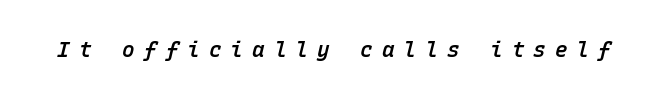
The glyphs are unaccompanied by any horizontal stroke below them. These lines were composed using italics. Look at the tracking — it's clearly loosened, letters drifting apart. The passage shown is semibold, sitting just below true bold.
